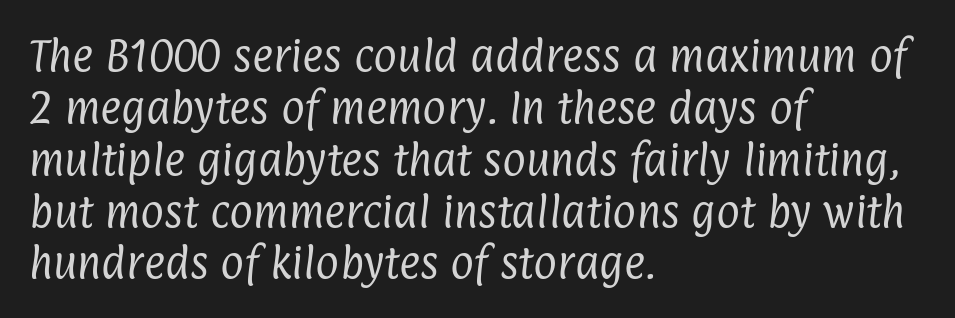
The letterforms sit at book weight or below. The rendering uses a moderate line-height, typical for paragraphs. These lines are rendered in a variable-pitch font. The face used here is rendered with its standard letterfit. Rule under the text: the space is simply empty.
